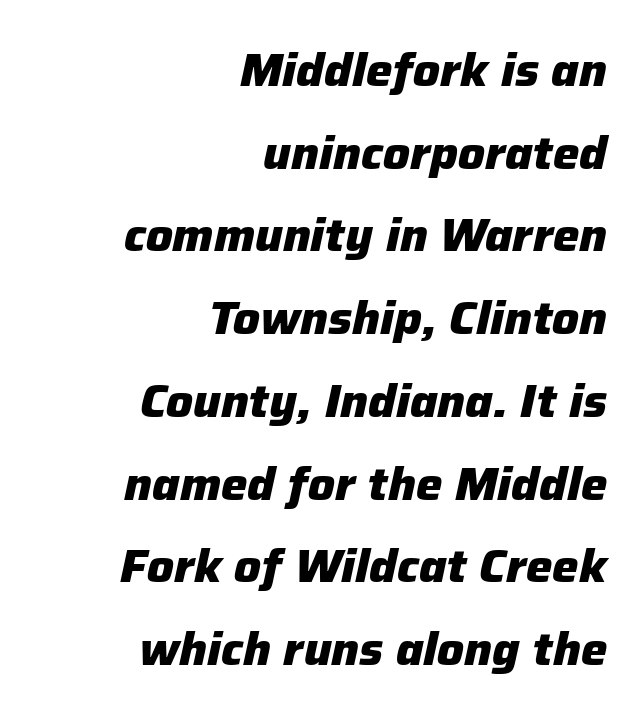
Spacing verdict: proportional, widths tailored to each character. This rendering uses right alignment, leaving the left contour irregular. There is no visible air inserted between adjacent glyphs. Underline: absent. The glyphs look as if they've been sheared to an angle.
